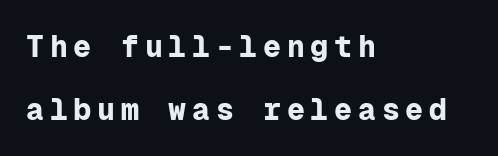
I'd call this a sans setting — the letters go barefoot. Spacing verdict: monospaced, one width for all characters. Descenders are the only things crossing below the line. A full-strength bold gives these letters their thick strokes. Leading is clearly above the norm, producing a sparse column. Line beginnings align vertically; line endings do not.
